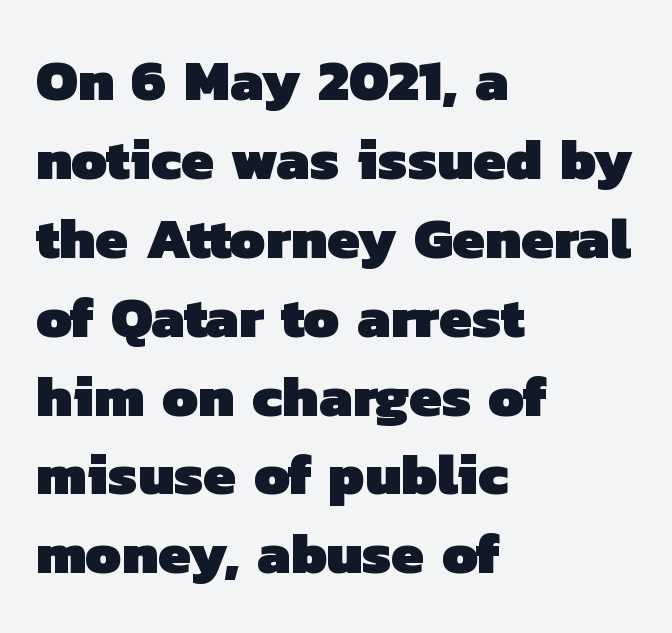
{"serif": "no", "bold": "yes", "weight": "heavy", "width": "normal", "stroke_contrast": "low", "x_height": "medium", "monospaced": "no", "underline": "no", "align": "left", "line_spacing": "normal", "line_spacing_ratio": 1.36, "letter_spacing": "normal", "letter_spacing_em": 0.0, "glyph_px": 58}
